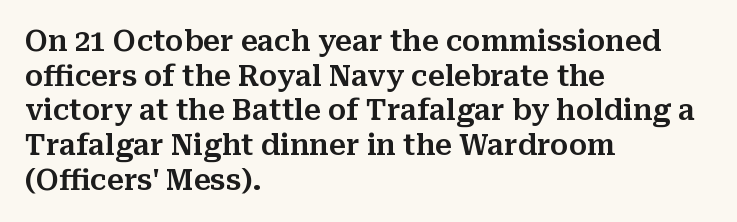
{"serif": "yes", "italic": "no", "width": "normal", "stroke_contrast": "medium", "x_height": "medium", "monospaced": "no", "underline": "no", "align": "left", "line_spacing_ratio": 1.24, "letter_spacing": "normal", "letter_spacing_em": 0.0, "glyph_px": 28}
